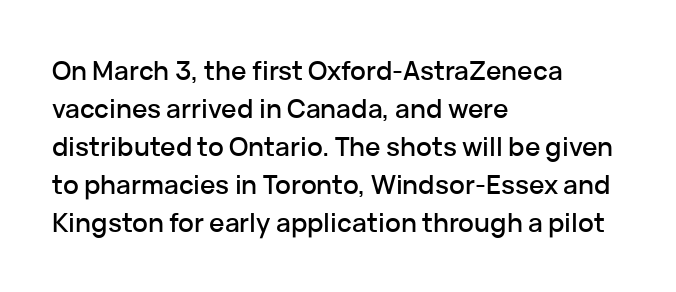
Q: Is the text italic (slanted)? A: No, it is upright.
Q: Is the text underlined? A: No.
Q: How is the paragraph aligned? A: Left-aligned.
Q: Is the spacing between letters normal or unusually wide? A: Normal.
Q: Is the spacing between lines tight, normal or loose? A: Normal.
